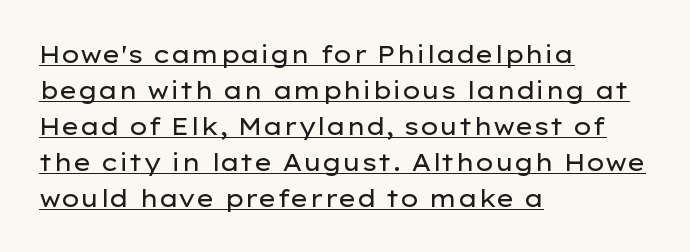
Q: Is the text bold? A: No.
Q: Is the text italic (slanted)? A: No, it is upright.
Q: Is the text underlined? A: Yes.
Q: How is the paragraph aligned? A: Left-aligned.
Q: Is the spacing between letters normal or unusually wide? A: Normal.
Q: Is the spacing between lines tight, normal or loose? A: Normal.
